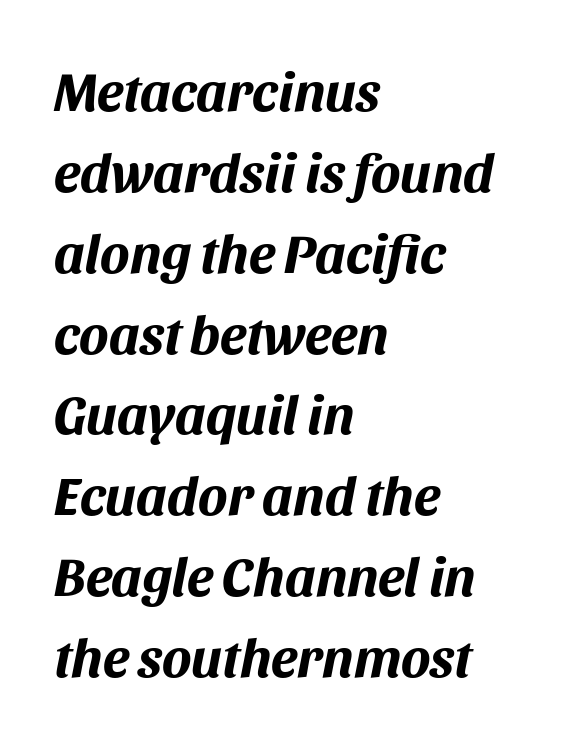
{"italic": "yes", "lean": "right", "slant_degrees": 11, "bold": "yes", "weight": "bold", "width": "normal", "stroke_contrast": "medium", "x_height": "large", "monospaced": "no", "underline": "no", "align": "left", "line_spacing": "normal", "line_spacing_ratio": 1.47, "letter_spacing": "normal", "letter_spacing_em": 0.0, "glyph_px": 55}
